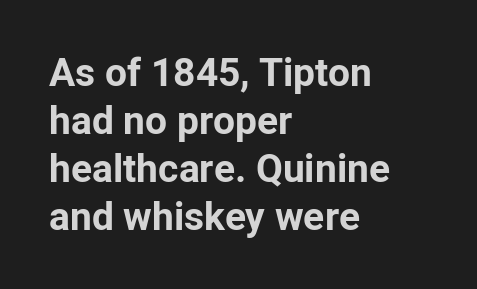
{"serif": "no", "italic": "no", "bold": "yes", "weight": "bold", "width": "normal", "stroke_contrast": "low", "x_height": "medium", "monospaced": "no", "underline": "no", "align": "left", "line_spacing_ratio": 1.23, "letter_spacing": "normal", "letter_spacing_em": 0.0, "glyph_px": 39}
